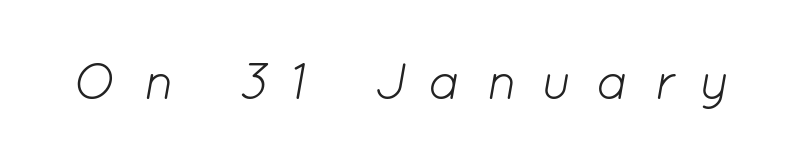
Q: Is the text bold? A: No.
Q: Is the text italic (slanted)? A: Yes, it leans right by about 12 degrees.
Q: Is the text underlined? A: No.
Q: Is the spacing between letters normal or unusually wide? A: Unusually wide.
Q: Width (condensed, normal, or wide)? A: Normal.
Q: Stroke contrast? A: Low.
Q: x-height? A: Medium.
Q: Monospaced? A: No.
